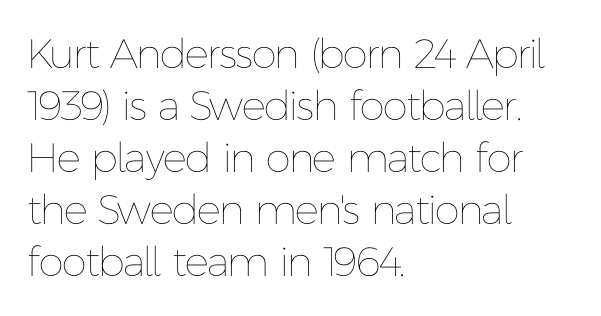
Is there any slant? The stems are plumb. Decoration check: the copy has no underline. Do the characters align in a grid? No, the font is proportional. This block has exactly the height ordinary leading produces. Horizontal alignment here is leftward, the default for most running prose.
